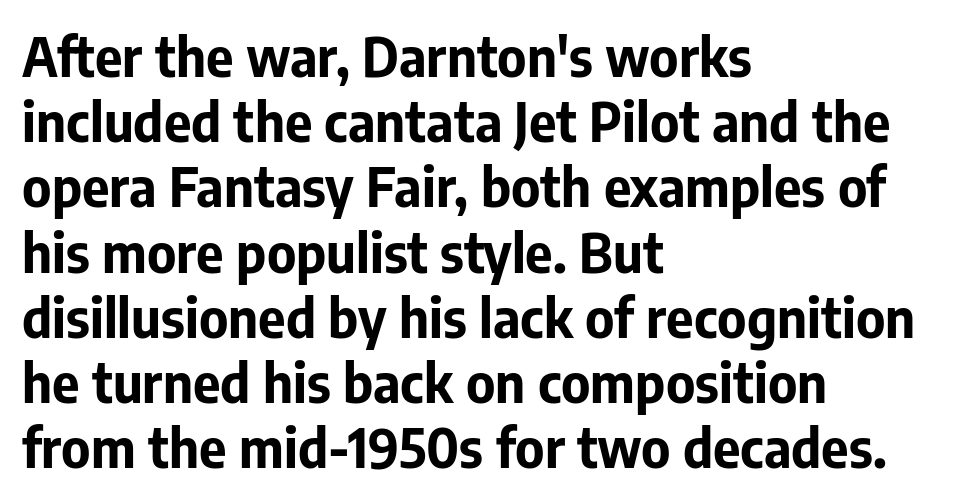
The image shows 53 px bold sans-serif type, upright; set left-aligned, line spacing 1.23x, normal letter spacing, not underlined; low stroke contrast and a medium x-height.
